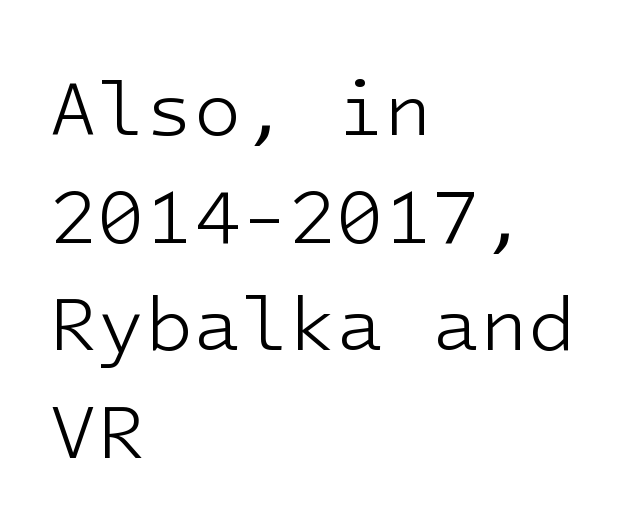
The image shows 78 px light sans-serif type, upright; set left-aligned, normal line spacing (1.38x), normal letter spacing, not underlined; low stroke contrast and a medium x-height.
